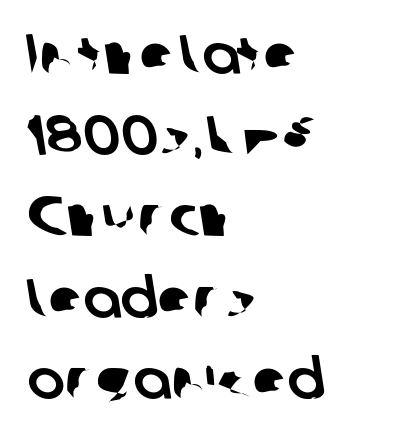
Q: Is the typeface a serif or a sans-serif typeface? A: Sans-serif.
Q: Is the text underlined? A: No.
Q: How is the paragraph aligned? A: Left-aligned.
Q: Is the spacing between letters normal or unusually wide? A: Normal.
Q: Is the spacing between lines tight, normal or loose? A: Normal.
Q: Width (condensed, normal, or wide)? A: Normal.
Q: Stroke contrast? A: Low.
Q: x-height? A: Medium.
Q: Monospaced? A: No.
